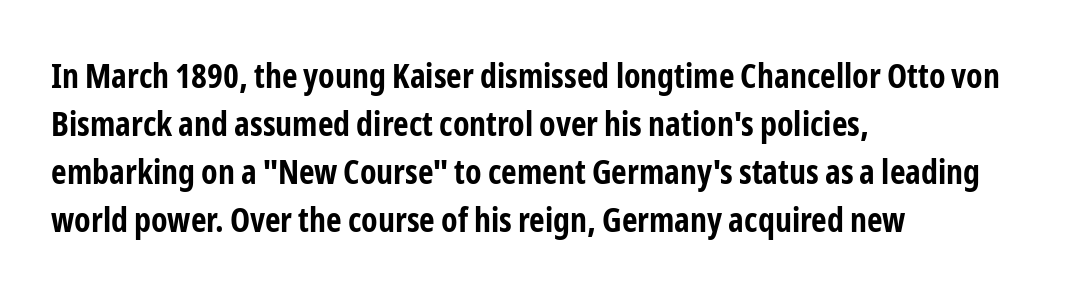
Q: Is the text bold? A: Yes.
Q: Is the text italic (slanted)? A: No, it is upright.
Q: Is the typeface a serif or a sans-serif typeface? A: Sans-serif.
Q: Is the text underlined? A: No.
Q: How is the paragraph aligned? A: Left-aligned.
Q: Is the spacing between letters normal or unusually wide? A: Normal.
Q: Is the spacing between lines tight, normal or loose? A: Normal.
Q: Width (condensed, normal, or wide)? A: Condensed.
Q: Stroke contrast? A: Low.
Q: x-height? A: Medium.
Q: Monospaced? A: No.
